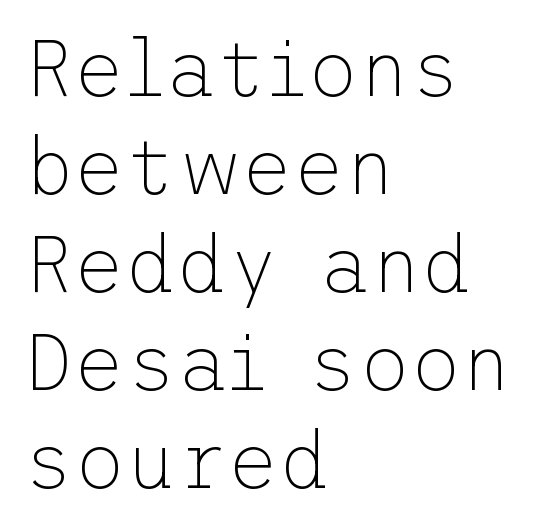
Designer's note — italics off, roman on. The strip under each line holds only bare page. Classification — sans serif. This sample uses plain, unmodified letter spacing.
